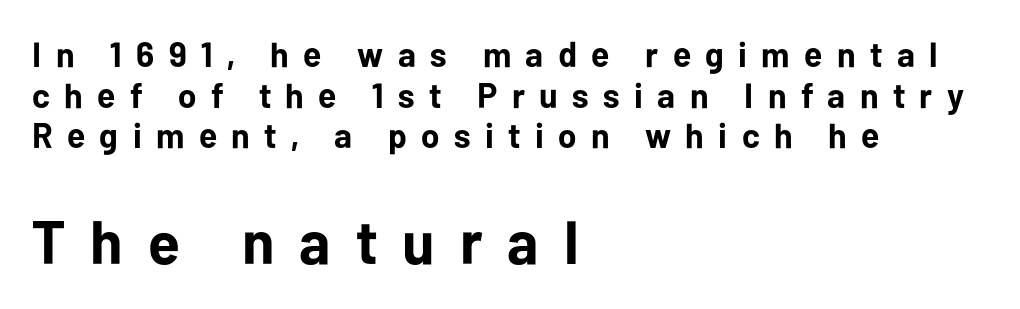
Reading down the block, your eye returns to a fixed left position each line. Unmarked baselines from the first word to the last. Do the characters align in a grid? No, the font is proportional. Glyph-to-glyph distance is far greater than everyday printed text. Style check: upright.
